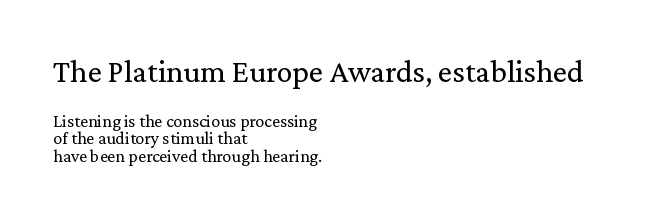
{"serif": "yes", "italic": "no", "bold": "no", "weight": "regular", "width": "normal", "stroke_contrast": "medium", "x_height": "medium", "monospaced": "no", "underline": "no", "align": "left", "line_spacing": "tight", "line_spacing_ratio": 0.97, "letter_spacing": "normal", "letter_spacing_em": 0.0, "larger_block": "first", "size_ratio": 1.78, "glyph_px": 32}
